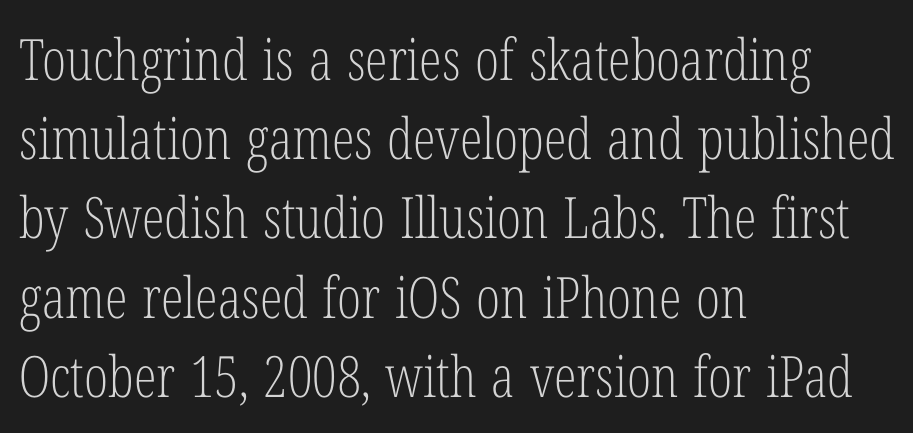
Q: Is the text bold? A: No.
Q: Is the text italic (slanted)? A: No, it is upright.
Q: Is the typeface a serif or a sans-serif typeface? A: Serif.
Q: Is the text underlined? A: No.
Q: How is the paragraph aligned? A: Left-aligned.
Q: Is the spacing between letters normal or unusually wide? A: Normal.
Q: Is the spacing between lines tight, normal or loose? A: Normal.
Q: Width (condensed, normal, or wide)? A: Condensed.
Q: Stroke contrast? A: Low.
Q: x-height? A: Medium.
Q: Monospaced? A: No.
